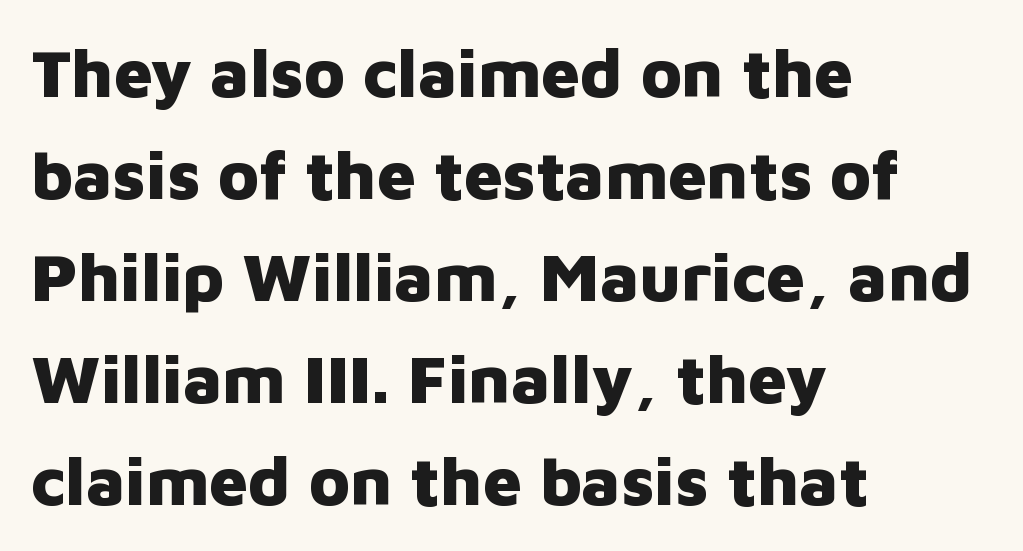
The line-height multiplier appears to be the usual default. Honestly, there is no underline to notice here at all. The rendering uses natural spacing where letterforms have individual widths. If you drew a line through each stem, it would be perfectly vertical. Typographic density is high because the face is bold.
